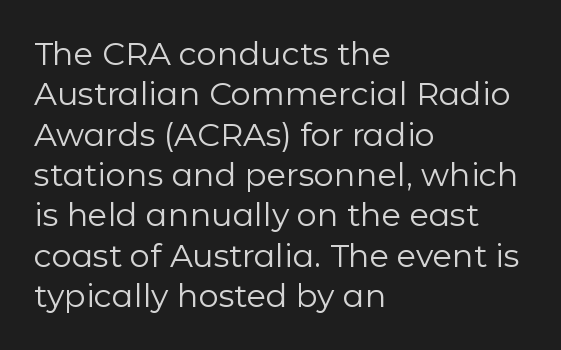
This is the regular roman posture of the typeface. Leading matches the norm, producing a regular column. Caption: multi-line text, flush left, ragged right. A typesetter would call this proportional, since set widths differ per character. Heaviness? Minimal to ordinary, like unemphasized prose.
